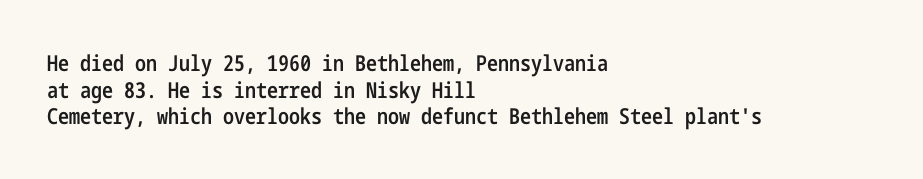
No word sits above an underline. The setting favours the left margin, as ordinary paragraphs usually do. This is the in-between weight designers call semibold or demi. This is the regular roman posture of the typeface. Observe the ordinary spacing: letters are neighbours, not strangers.
